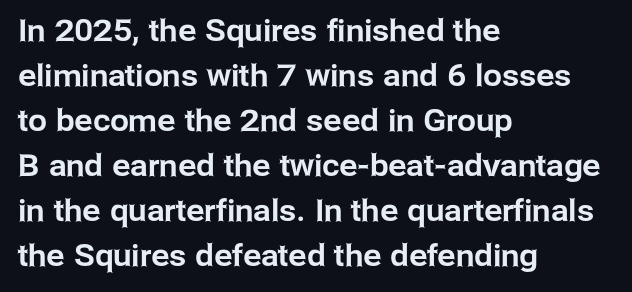
{"serif": "no", "italic": "no", "width": "normal", "stroke_contrast": "low", "x_height": "medium", "monospaced": "no", "underline": "no", "align": "left", "line_spacing": "normal", "line_spacing_ratio": 1.5, "letter_spacing": "normal", "letter_spacing_em": 0.0, "glyph_px": 30}
